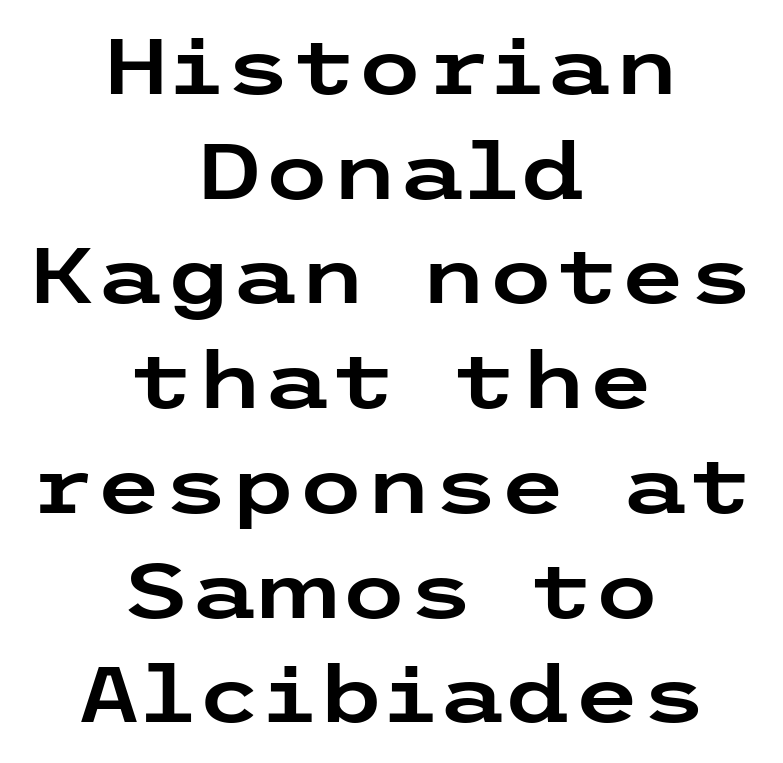
{"serif": "no", "italic": "no", "width": "wide", "stroke_contrast": "low", "x_height": "medium", "underline": "no", "align": "center", "line_spacing": "normal", "line_spacing_ratio": 1.36, "letter_spacing": "normal", "letter_spacing_em": 0.0, "glyph_px": 77}
